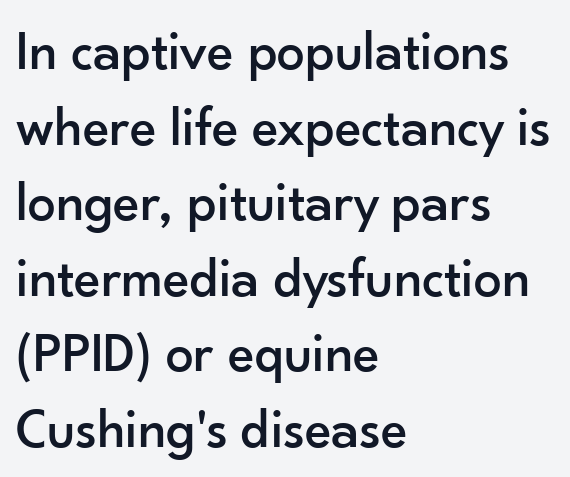
Q: Is the text italic (slanted)? A: No, it is upright.
Q: Is the typeface a serif or a sans-serif typeface? A: Sans-serif.
Q: Is the text underlined? A: No.
Q: How is the paragraph aligned? A: Left-aligned.
Q: Is the spacing between letters normal or unusually wide? A: Normal.
Q: Is the spacing between lines tight, normal or loose? A: Normal.
Q: Width (condensed, normal, or wide)? A: Normal.
Q: Stroke contrast? A: Low.
Q: x-height? A: Small.
Q: Monospaced? A: No.
